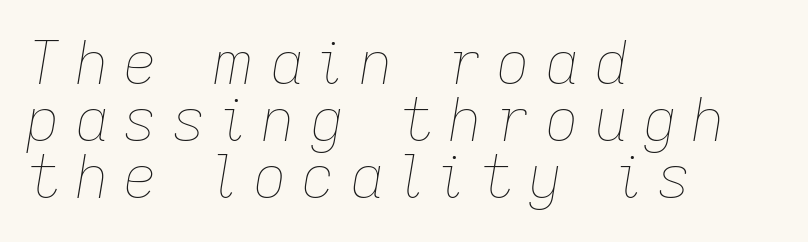
Q: Is the text bold? A: No.
Q: Is the text italic (slanted)? A: Yes, it leans right by about 9 degrees.
Q: Is the text underlined? A: No.
Q: How is the paragraph aligned? A: Left-aligned.
Q: Is the spacing between letters normal or unusually wide? A: Unusually wide.
Q: Is the spacing between lines tight, normal or loose? A: Tight.
Q: Width (condensed, normal, or wide)? A: Normal.
Q: Stroke contrast? A: Low.
Q: x-height? A: Medium.
Q: Monospaced? A: No.
